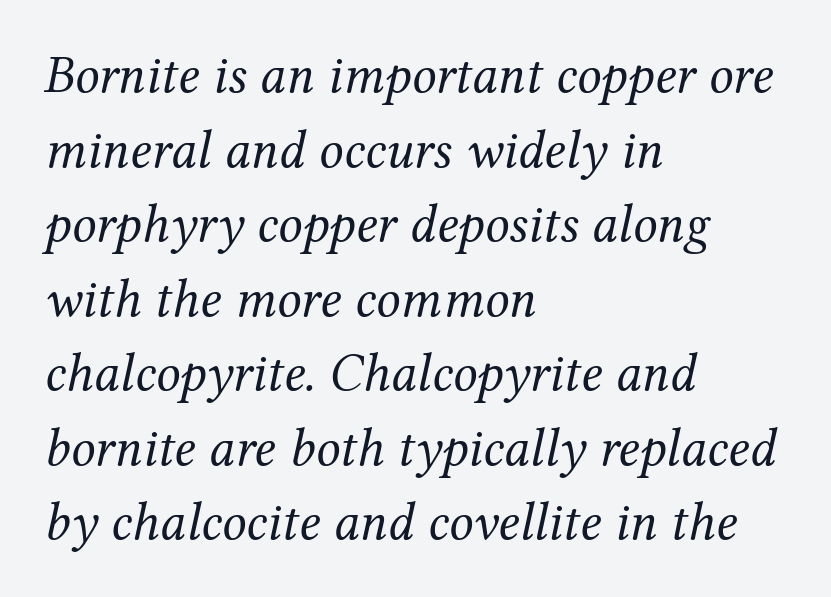
Here the designer chose a conventional face with non-uniform glyph widths. Heaviness? Minimal to ordinary, like unemphasized prose. Any mark beneath the type? The region is blank. These lines sit exactly where default settings would place them. The text block is weighted toward the left margin, trailing off unevenly rightward. These lines were composed using italics.
